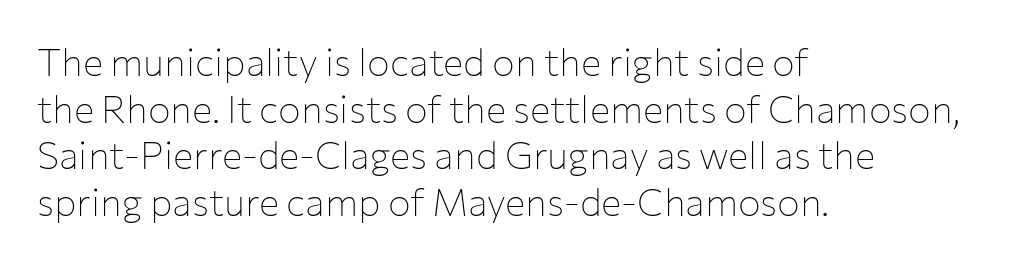
{"serif": "no", "italic": "no", "bold": "no", "weight": "thin", "width": "normal", "stroke_contrast": "low", "x_height": "medium", "monospaced": "no", "underline": "no", "align": "left", "line_spacing_ratio": 1.23, "letter_spacing": "normal", "letter_spacing_em": 0.0, "glyph_px": 38}
